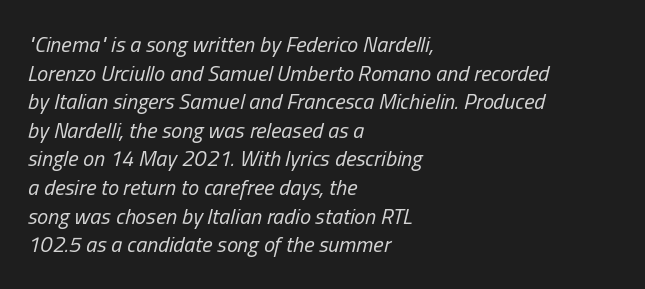
The image shows 22 px text type, italic (leaning right); set left-aligned, normal line spacing (1.3x), normal letter spacing, not underlined.
